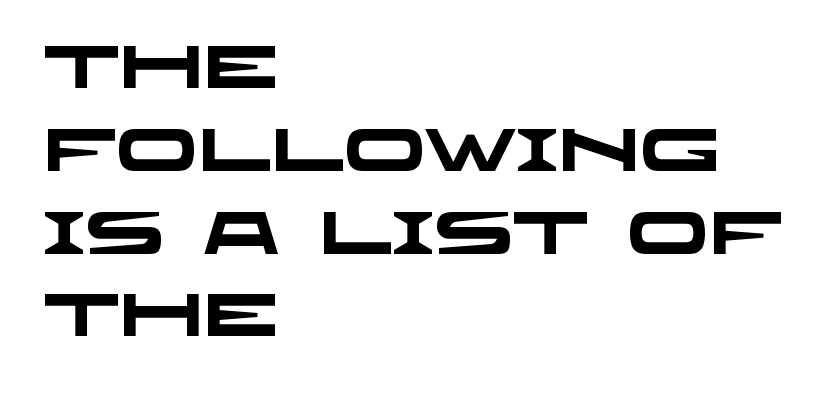
{"serif": "no", "bold": "yes", "weight": "heavy", "width": "wide", "stroke_contrast": "low", "x_height": "large", "monospaced": "no", "underline": "no", "align": "left", "line_spacing": "normal", "line_spacing_ratio": 1.38, "letter_spacing": "normal", "letter_spacing_em": 0.0, "glyph_px": 60}
